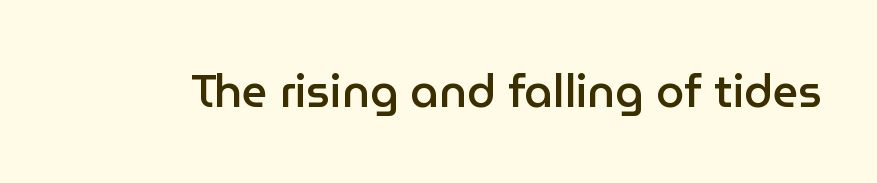
The image shows 45 px semibold sans-serif type, upright; set normal letter spacing, not underlined; low stroke contrast and a medium x-height.
